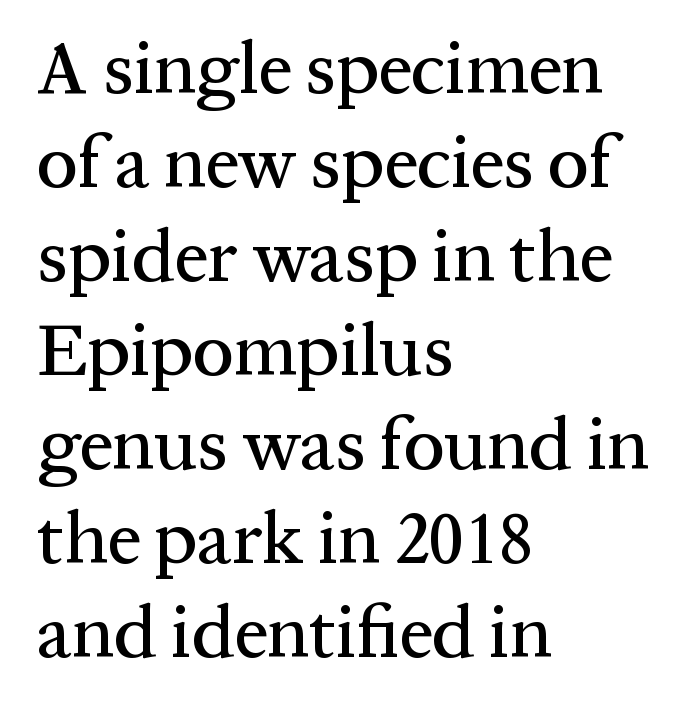
The image shows 74 px serif type, upright; set left-aligned, normal line spacing (1.27x), normal letter spacing, not underlined; medium stroke contrast and a medium x-height.
